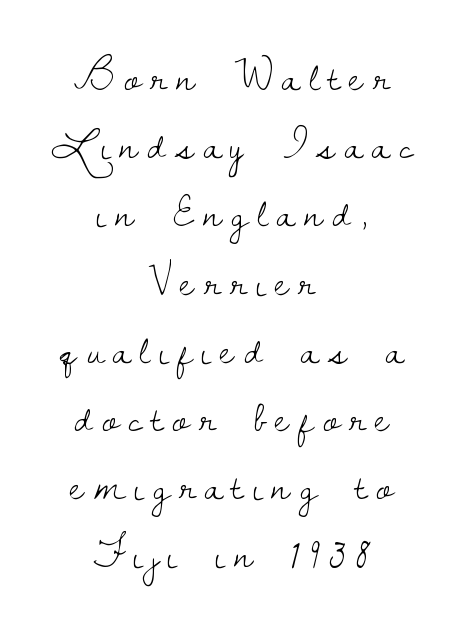
The image shows 44 px light serif type; set centered, normal line spacing (1.55x), unusually wide letter spacing (+0.22 em), not underlined; low stroke contrast and a small x-height.
